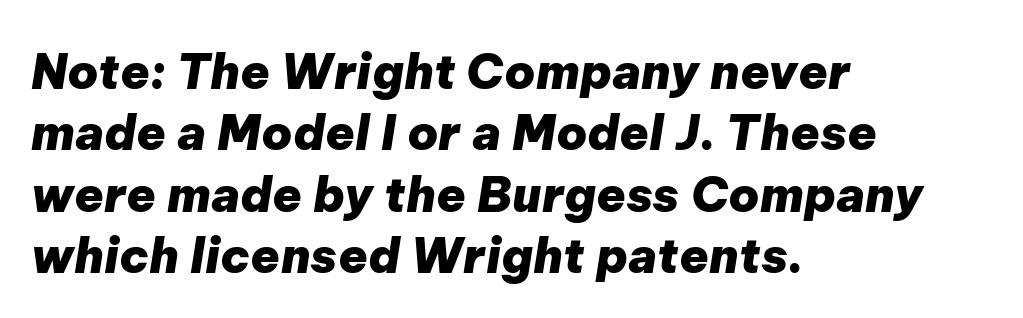
Q: Is the text bold? A: Yes.
Q: Is the text italic (slanted)? A: Yes, it leans right by about 9 degrees.
Q: Is the text underlined? A: No.
Q: How is the paragraph aligned? A: Left-aligned.
Q: Is the spacing between letters normal or unusually wide? A: Normal.
Q: Is the spacing between lines tight, normal or loose? A: Normal.
Q: Width (condensed, normal, or wide)? A: Normal.
Q: Stroke contrast? A: Low.
Q: x-height? A: Medium.
Q: Monospaced? A: No.
